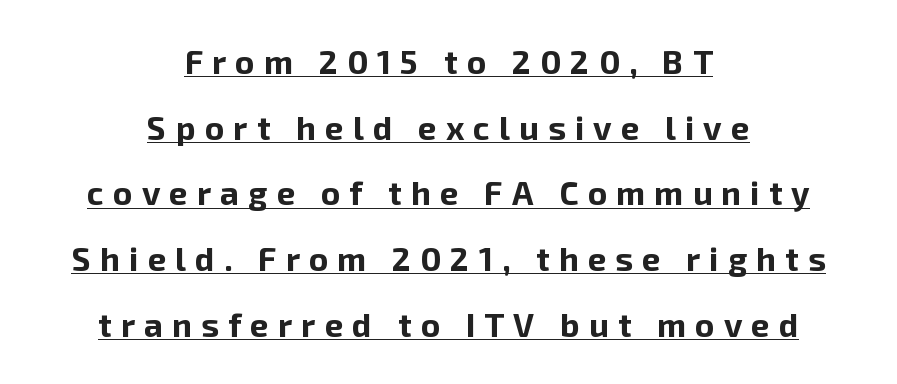
The image shows 33 px bold sans-serif type, upright; set centered, loose line spacing (1.99x), unusually wide letter spacing (+0.28 em), underlined; low stroke contrast and a medium x-height.
